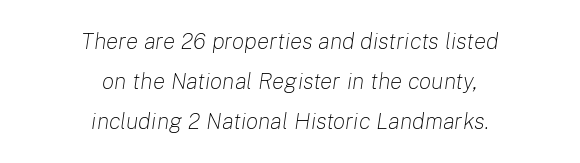
The image shows 23 px text type, italic (leaning right); set centered, line spacing 1.74x, normal letter spacing, not underlined.
